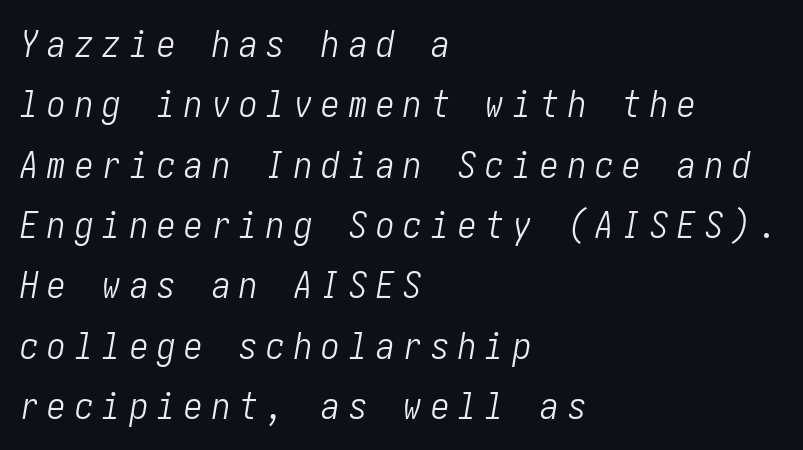
The image shows 37 px light, condensed type, italic (leaning right); set left-aligned, normal line spacing (1.63x), unusually wide letter spacing (+0.24 em), not underlined; low stroke contrast and a medium x-height.
